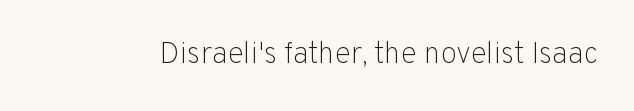
You can tell it's not italic because the verticals are truly vertical. Descender tails drop into unmarked territory. This is sans-serif lettering, the kind often seen on screens and signage. The passage shown is typed in a proportional face where columns would drift. Bold? No — there's no thickening of the strokes.
